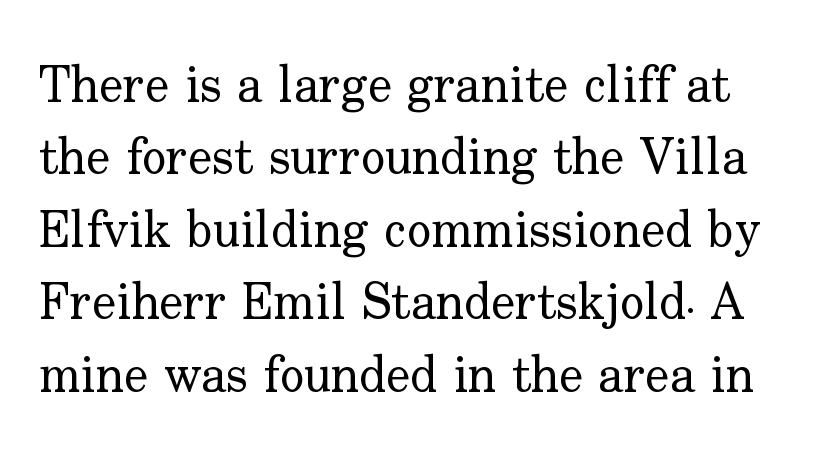
The image shows 51 px regular-weight serif type, upright; set normal line spacing (1.42x), normal letter spacing, not underlined; low stroke contrast and a small x-height.
